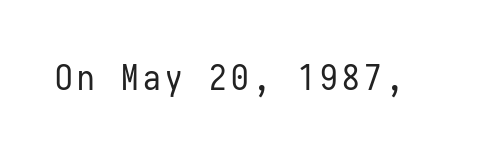
{"serif": "no", "italic": "no", "bold": "no", "weight": "regular", "width": "condensed", "stroke_contrast": "low", "x_height": "medium", "monospaced": "yes", "underline": "no", "glyph_px": 35}
